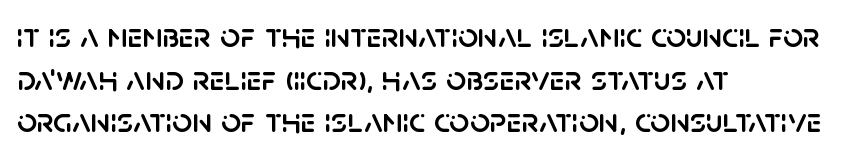
The image shows 35 px sans-serif type, upright; set left-aligned, line spacing 1.22x, normal letter spacing, not underlined; low stroke contrast and a large x-height.
